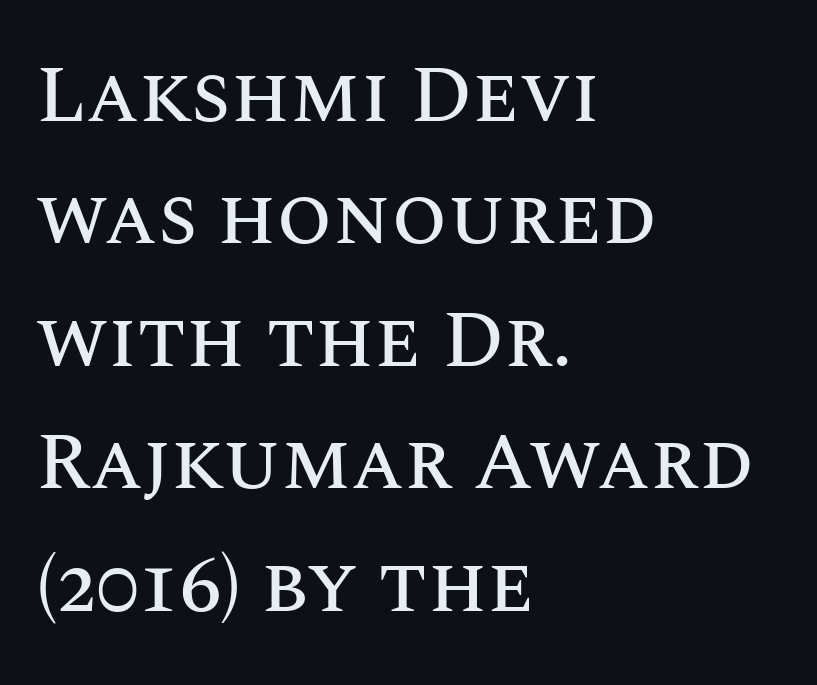
{"italic": "no", "width": "normal", "stroke_contrast": "medium", "x_height": "large", "monospaced": "no", "underline": "no", "align": "left", "line_spacing": "normal", "line_spacing_ratio": 1.53, "letter_spacing": "normal", "letter_spacing_em": 0.0, "glyph_px": 80}
